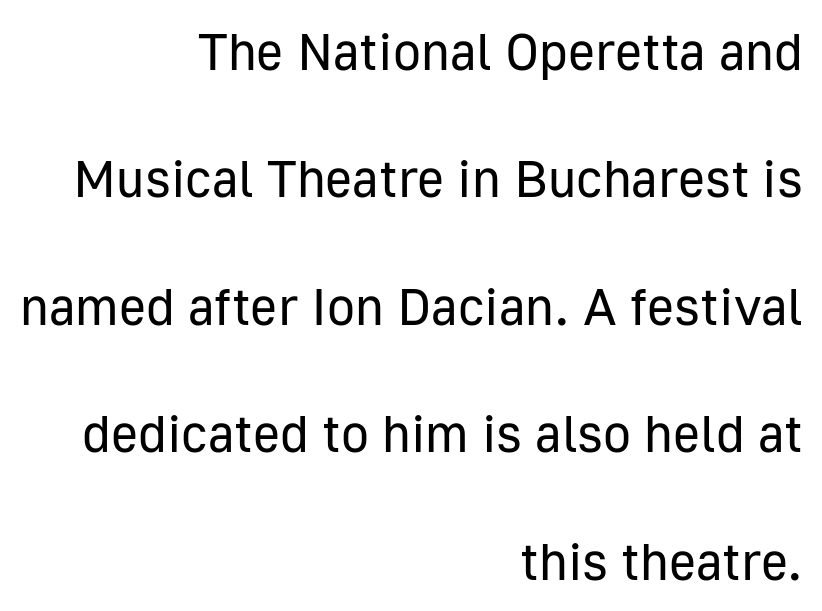
Q: Is the text bold? A: No.
Q: Is the text italic (slanted)? A: No, it is upright.
Q: Is the typeface a serif or a sans-serif typeface? A: Sans-serif.
Q: Is the text underlined? A: No.
Q: How is the paragraph aligned? A: Right-aligned.
Q: Is the spacing between letters normal or unusually wide? A: Normal.
Q: Is the spacing between lines tight, normal or loose? A: Loose.
Q: Width (condensed, normal, or wide)? A: Normal.
Q: Stroke contrast? A: Low.
Q: x-height? A: Medium.
Q: Monospaced? A: No.
